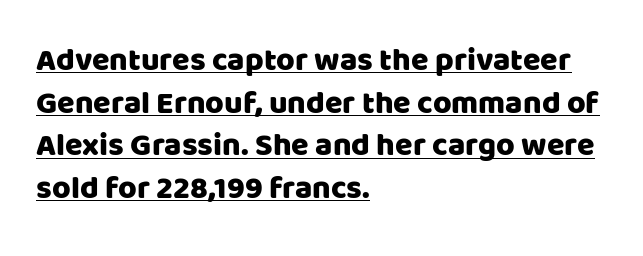
Italic? Not at all — the glyphs are vertical. Is the block centered? No — it sits flush against the left margin. In designer terms, the underline attribute is active on this setting. In terms of letterform style, serifs are entirely absent. One glance says typical: line gaps are just what's usual. Characters follow at the spacing the type designer built in.
